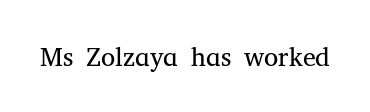
{"italic": "no", "bold": "no", "underline": "no", "letter_spacing": "normal", "letter_spacing_em": 0.0, "glyph_px": 26}
